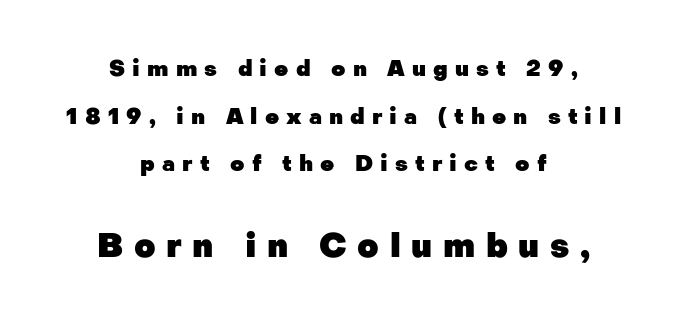
The tracking reads as deliberately expanded to a designer's eye. Characters remain perfectly vertical along every line. A sans-serif font was chosen for this passage. Strong, thick strokes mark this as bold type.
